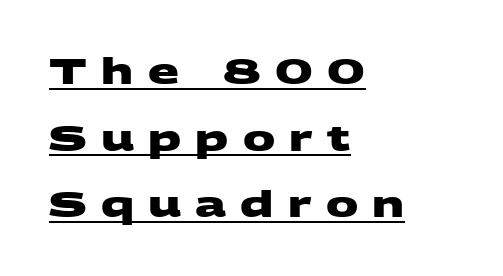
The image shows 36 px heavy, wide sans-serif type; set left-aligned, line spacing 1.85x, unusually wide letter spacing (+0.4 em), underlined; medium stroke contrast and a large x-height.
